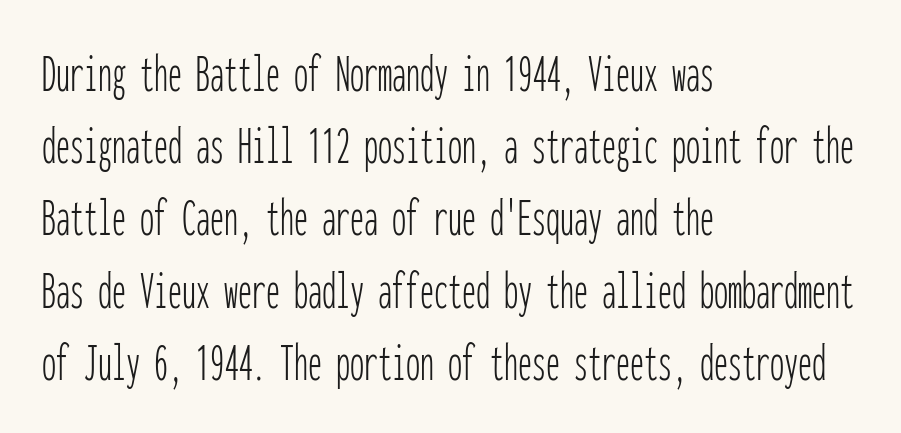
The image shows 56 px thin, condensed sans-serif type, upright, monospaced; set left-aligned, normal line spacing (1.29x), normal letter spacing, not underlined; low stroke contrast and a medium x-height.
